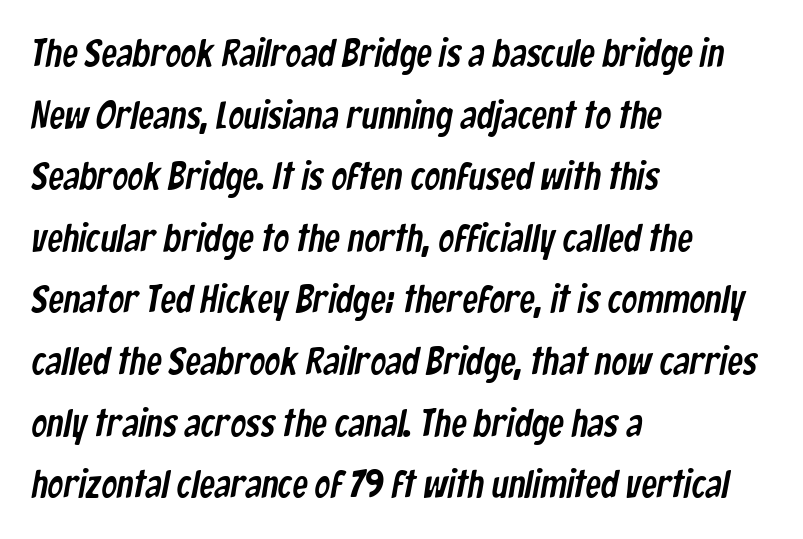
{"serif": "no", "width": "condensed", "stroke_contrast": "low", "x_height": "medium", "monospaced": "no", "underline": "no", "align": "left", "line_spacing": "normal", "line_spacing_ratio": 1.58, "letter_spacing": "normal", "letter_spacing_em": 0.0, "glyph_px": 39}
